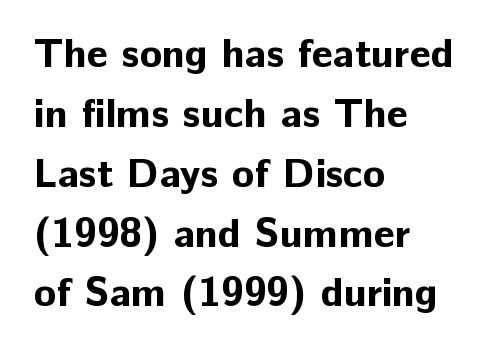
{"serif": "no", "italic": "no", "bold": "yes", "weight": "bold", "width": "normal", "stroke_contrast": "low", "x_height": "medium", "monospaced": "no", "underline": "no", "align": "left", "line_spacing": "normal", "line_spacing_ratio": 1.46, "letter_spacing": "normal", "letter_spacing_em": 0.0, "glyph_px": 41}
